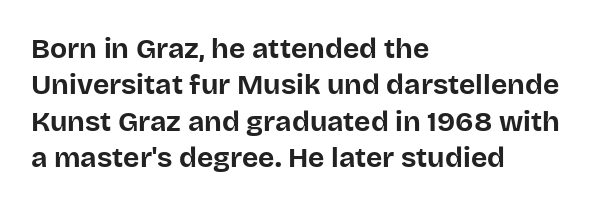
Vertically, the passage feels balanced, rows spaced as you'd expect. These lines carry a lot of weight — the face is fully bold. Words appear dense and cohesive because spacing is normal. Are there feet on the stems? There aren't — it's a sans. Underlining? Definitely not there.
